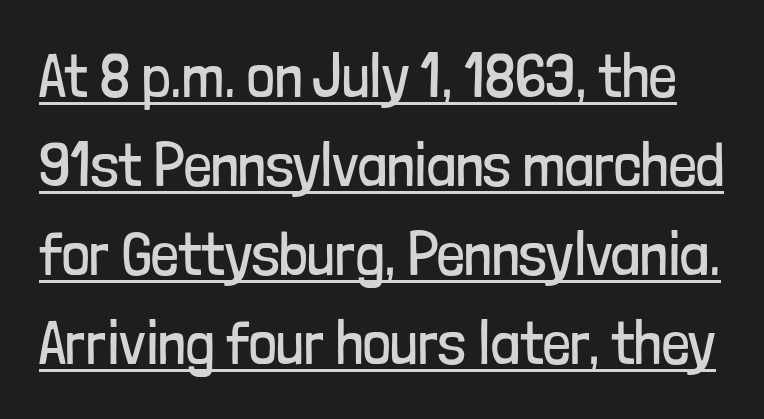
Q: Is the text bold? A: No.
Q: Is the text italic (slanted)? A: No, it is upright.
Q: Is the typeface a serif or a sans-serif typeface? A: Sans-serif.
Q: Is the text underlined? A: Yes.
Q: Is the spacing between letters normal or unusually wide? A: Normal.
Q: Is the spacing between lines tight, normal or loose? A: Normal.
Q: Width (condensed, normal, or wide)? A: Condensed.
Q: Stroke contrast? A: Low.
Q: x-height? A: Medium.
Q: Monospaced? A: No.
